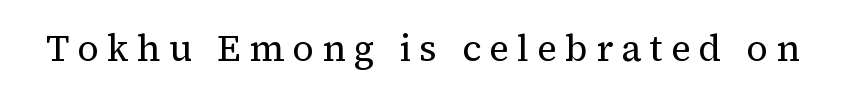
No word sits above an underline. No extra ink here — the face is not bold. The lettering stays uniformly vertical, giving the passage a roman look. This sample has the flowing, uneven cadence of proportional lettering. What stands out about the letter spacing? Its width — letters are far apart. The letters carry serifs — small finishing strokes at the ends of their stems.
